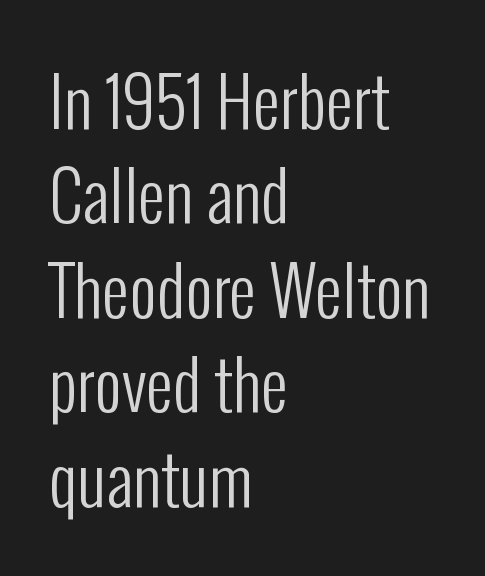
{"serif": "no", "italic": "no", "bold": "no", "weight": "regular", "width": "condensed", "stroke_contrast": "low", "x_height": "medium", "monospaced": "no", "underline": "no", "align": "left", "line_spacing": "normal", "line_spacing_ratio": 1.41, "letter_spacing": "normal", "letter_spacing_em": 0.0, "glyph_px": 67}
